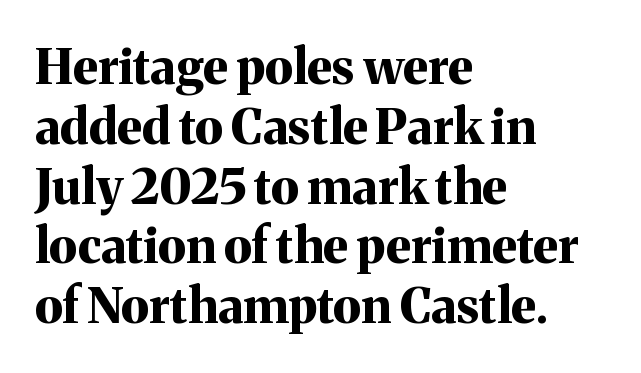
The image shows 49 px bold serif type, upright; set left-aligned, line spacing 1.22x, normal letter spacing, not underlined; medium stroke contrast and a medium x-height.
